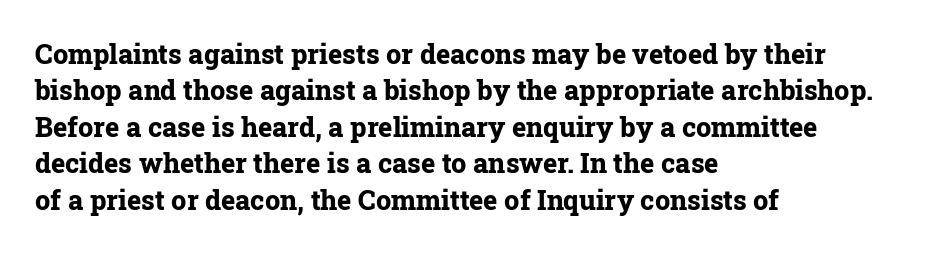
The image shows 27 px bold type, upright; set left-aligned, normal line spacing (1.35x), normal letter spacing, not underlined.
